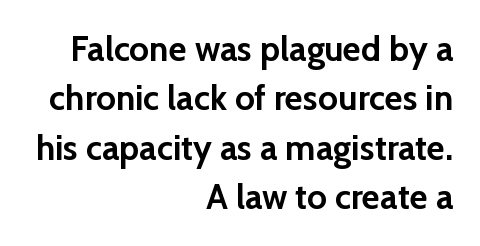
The image shows 35 px semibold sans-serif type, upright; set right-aligned, normal line spacing (1.41x), normal letter spacing, not underlined; low stroke contrast and a medium x-height.
